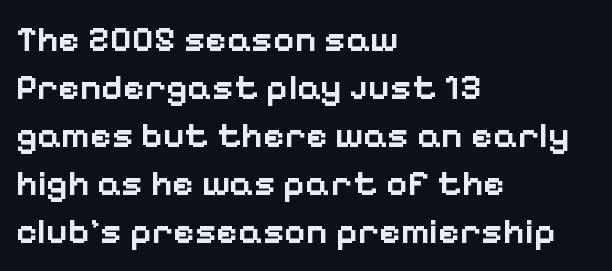
{"serif": "no", "italic": "no", "bold": "semi", "weight": "semibold", "width": "normal", "stroke_contrast": "low", "x_height": "medium", "monospaced": "no", "underline": "no", "align": "left", "line_spacing": "normal", "line_spacing_ratio": 1.3, "letter_spacing": "normal", "letter_spacing_em": 0.0, "glyph_px": 37}
